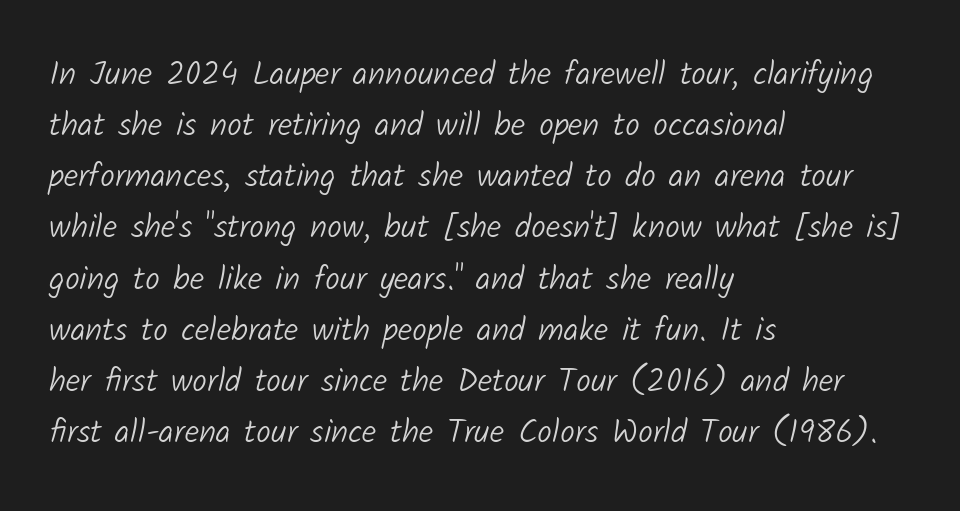
Notice how descenders clear the ascenders below comfortably — that's standard leading. A student would call this left alignment; a typographer would say flush left, rag right. Observe the absence of serifs on each vertical stroke in this sample. Stems and bowls with no extra thickness — not bold.
